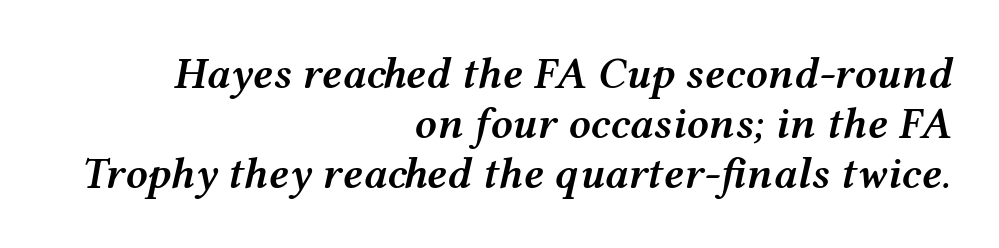
Observe the ordinary spacing: letters are neighbours, not strangers. Notice how descenders almost collide with the ascenders below — that's tight leading. The face used here is proportionally spaced, like ordinary book or web type. A flush-right, rag-left setting is used for this passage.
